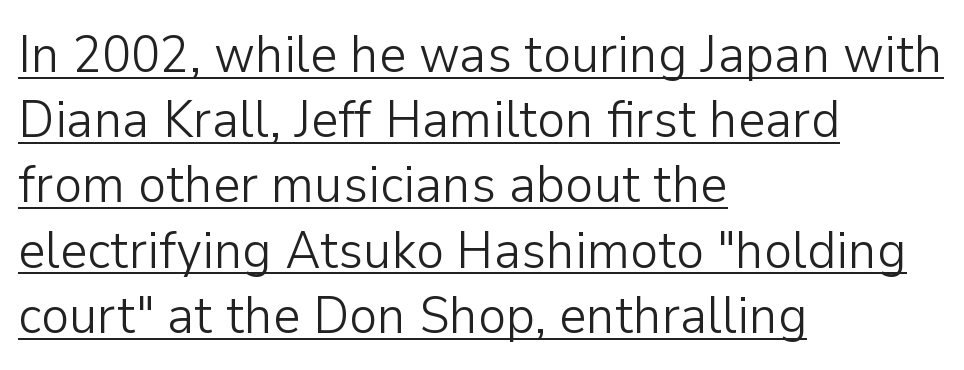
Q: Is the text bold? A: No.
Q: Is the text italic (slanted)? A: No, it is upright.
Q: Is the typeface a serif or a sans-serif typeface? A: Sans-serif.
Q: Is the text underlined? A: Yes.
Q: How is the paragraph aligned? A: Left-aligned.
Q: Is the spacing between letters normal or unusually wide? A: Normal.
Q: Width (condensed, normal, or wide)? A: Normal.
Q: Stroke contrast? A: Low.
Q: x-height? A: Medium.
Q: Monospaced? A: No.
